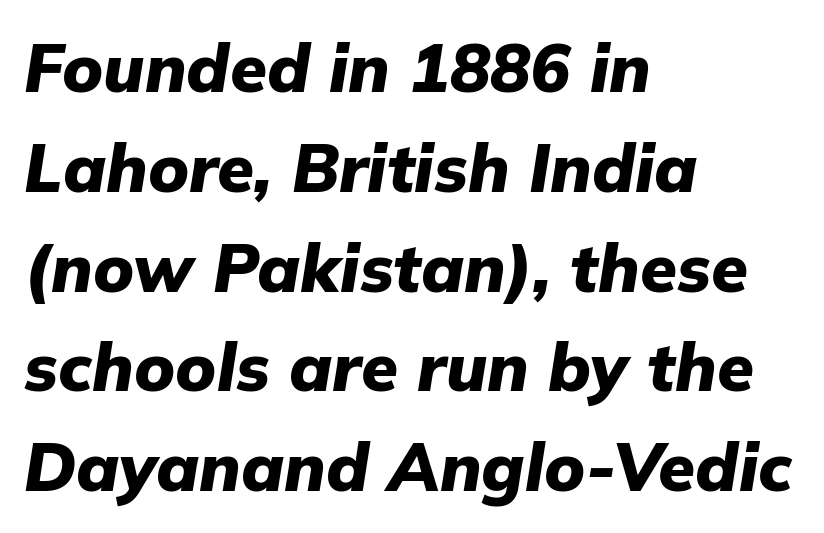
{"italic": "yes", "lean": "right", "slant_degrees": 9, "bold": "yes", "weight": "heavy", "width": "normal", "stroke_contrast": "low", "x_height": "medium", "monospaced": "no", "underline": "no", "align": "left", "line_spacing": "normal", "line_spacing_ratio": 1.49, "letter_spacing": "normal", "letter_spacing_em": 0.0, "glyph_px": 67}
